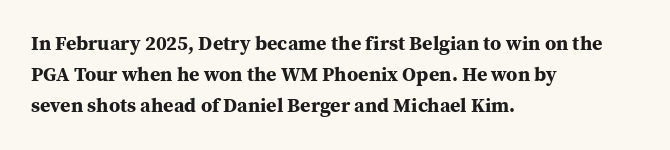
This is heavy type, rendered in bold. No extra tracking has been applied to these lines. The lines in this sample share a left origin and differ only in where they stop. A typesetter would call this leading conventional body-copy spacing. The typography opts for an upright posture over an oblique one. No word sits above an underline.
